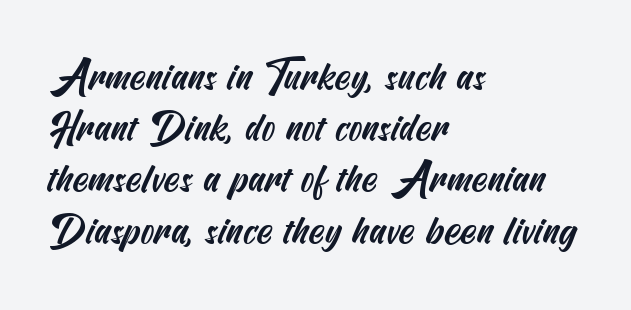
Line spacing here is normal. Honestly, the letter spacing is just normal — you wouldn't notice it. The typeface chosen for these lines omits serifs. Check under the words: just untouched page.
